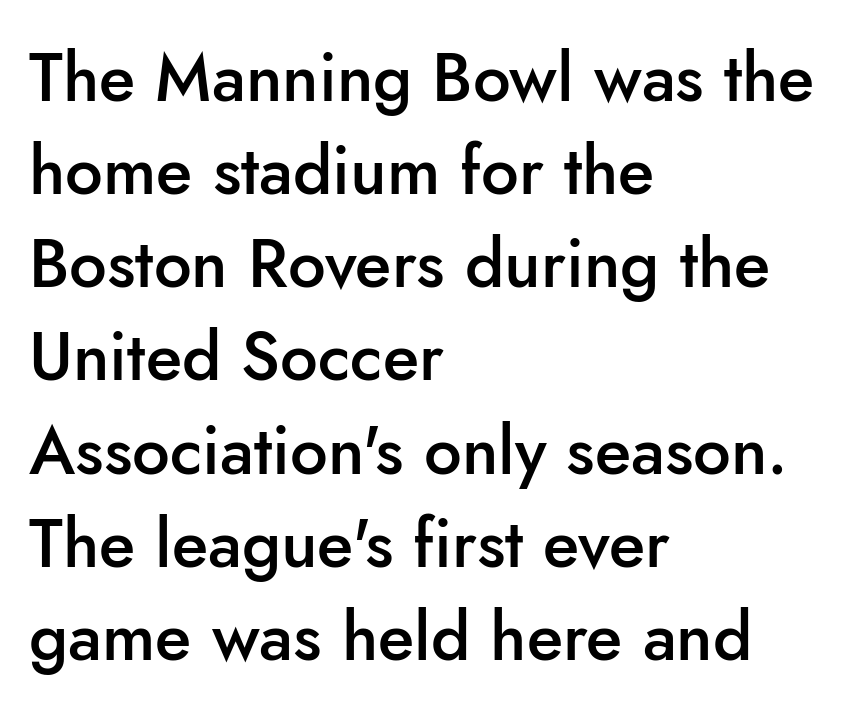
Q: Is the text bold? A: Semi-bold.
Q: Is the text italic (slanted)? A: No, it is upright.
Q: Is the typeface a serif or a sans-serif typeface? A: Sans-serif.
Q: Is the text underlined? A: No.
Q: How is the paragraph aligned? A: Left-aligned.
Q: Is the spacing between letters normal or unusually wide? A: Normal.
Q: Is the spacing between lines tight, normal or loose? A: Normal.
Q: Width (condensed, normal, or wide)? A: Normal.
Q: Stroke contrast? A: Low.
Q: x-height? A: Small.
Q: Monospaced? A: No.
